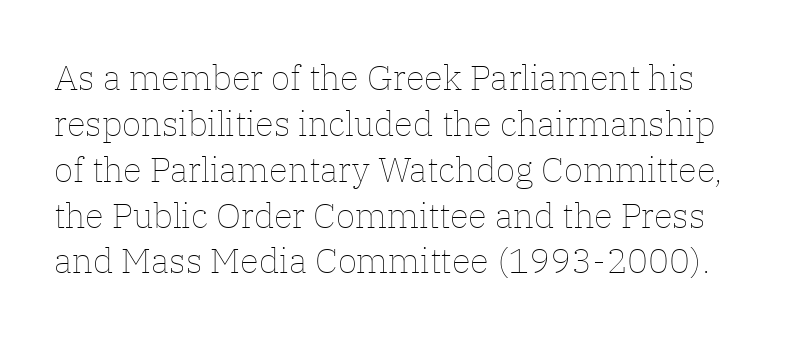
{"italic": "no", "bold": "no", "weight": "thin", "width": "normal", "stroke_contrast": "low", "x_height": "medium", "monospaced": "no", "underline": "no", "line_spacing": "normal", "line_spacing_ratio": 1.31, "letter_spacing": "normal", "letter_spacing_em": 0.0, "glyph_px": 35}
